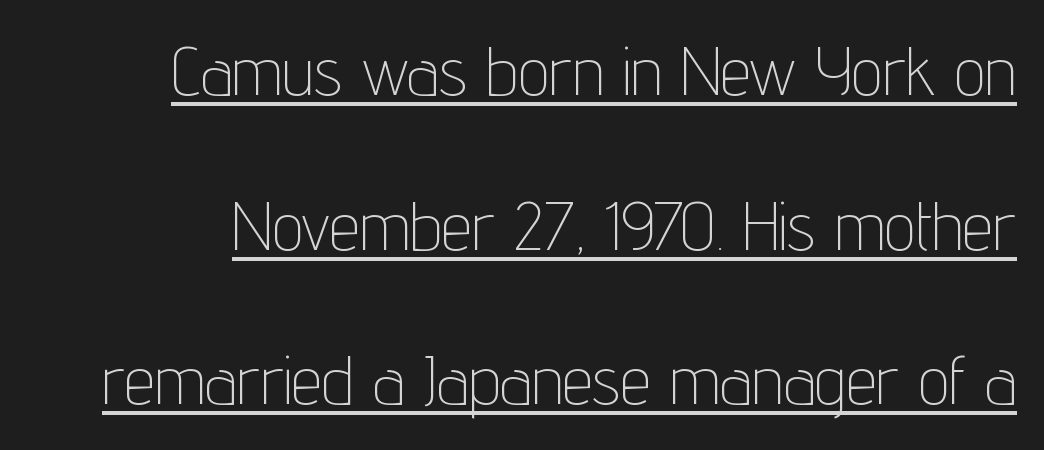
{"serif": "no", "italic": "no", "bold": "no", "weight": "thin", "width": "condensed", "stroke_contrast": "low", "x_height": "medium", "monospaced": "no", "underline": "yes", "line_spacing": "loose", "line_spacing_ratio": 2.24, "letter_spacing": "normal", "letter_spacing_em": 0.0, "glyph_px": 69}
